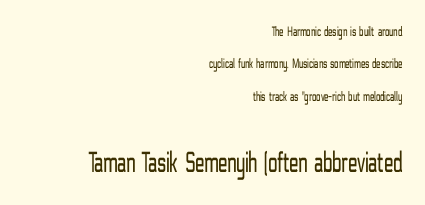
Q: Is the text bold? A: No.
Q: Is the text italic (slanted)? A: No, it is upright.
Q: Is the typeface a serif or a sans-serif typeface? A: Sans-serif.
Q: Is the text underlined? A: No.
Q: How is the paragraph aligned? A: Right-aligned.
Q: Is the spacing between letters normal or unusually wide? A: Normal.
Q: Is the spacing between lines tight, normal or loose? A: Loose.
Q: Which block of text is set in a larger size, the first (top) or the second (bottom)? A: The second (bottom) one.
Q: Width (condensed, normal, or wide)? A: Condensed.
Q: Stroke contrast? A: Low.
Q: x-height? A: Medium.
Q: Monospaced? A: No.
